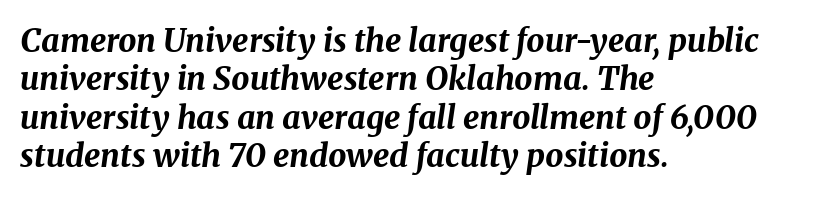
Every row of glyphs begins at an identical x-position on the left. Type without underlining. A typesetter would call this zero additional tracking. The rendering applies a slant to the glyphs. Looks like regular typesetting: each glyph gets only the width it needs. The font is running at its bold setting.
